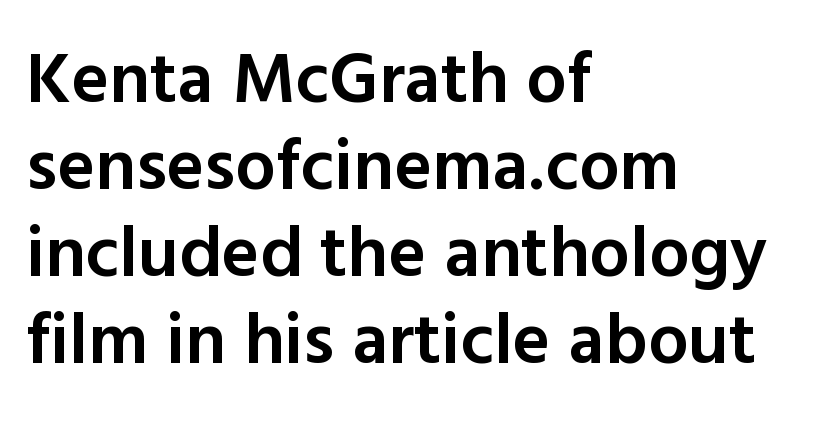
The image shows 72 px semibold sans-serif type, upright; set left-aligned, line spacing 1.21x, normal letter spacing, not underlined; a medium x-height.
